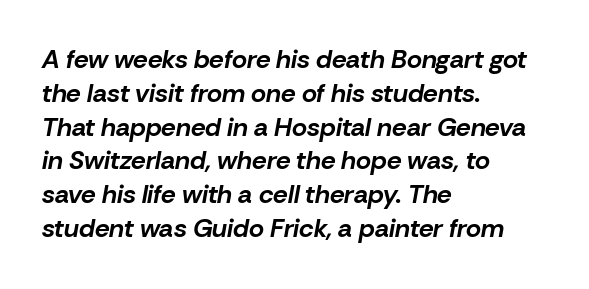
{"italic": "yes", "lean": "right", "slant_degrees": 10, "bold": "yes", "underline": "no", "align": "left", "line_spacing": "normal", "line_spacing_ratio": 1.3, "letter_spacing": "normal", "letter_spacing_em": 0.0, "glyph_px": 26}
